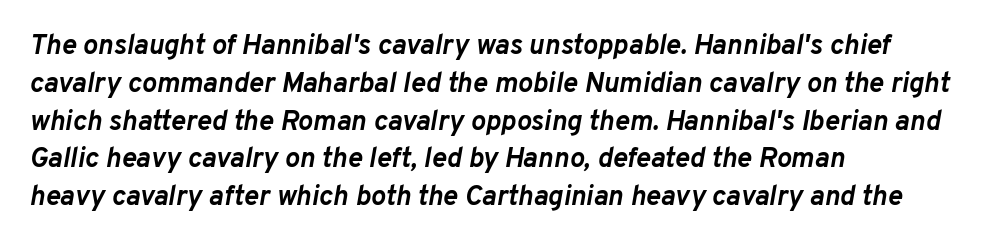
{"italic": "yes", "lean": "right", "slant_degrees": 10, "bold": "yes", "weight": "semibold", "width": "normal", "stroke_contrast": "low", "x_height": "medium", "monospaced": "no", "underline": "no", "align": "left", "line_spacing": "normal", "line_spacing_ratio": 1.35, "letter_spacing": "normal", "letter_spacing_em": 0.0, "glyph_px": 28}
